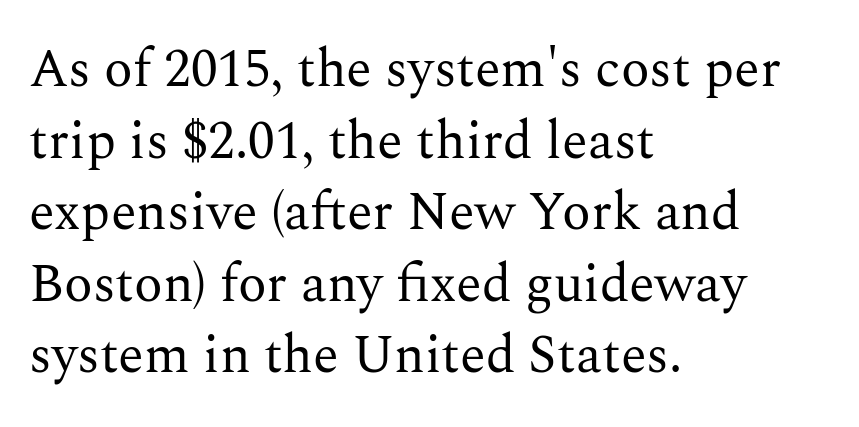
Q: Is the text bold? A: No.
Q: Is the text italic (slanted)? A: No, it is upright.
Q: Is the typeface a serif or a sans-serif typeface? A: Serif.
Q: Is the text underlined? A: No.
Q: How is the paragraph aligned? A: Left-aligned.
Q: Is the spacing between letters normal or unusually wide? A: Normal.
Q: Is the spacing between lines tight, normal or loose? A: Normal.
Q: Width (condensed, normal, or wide)? A: Normal.
Q: Stroke contrast? A: Medium.
Q: x-height? A: Medium.
Q: Monospaced? A: No.
